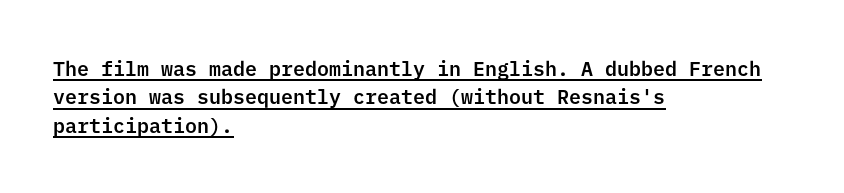
Vertical spacing — default. The lines are quadded left. Tall strokes in this sample are plumb rather than angled. Standard letterfit; no display-style spreading of the glyphs. Underlining? Definitely there.
